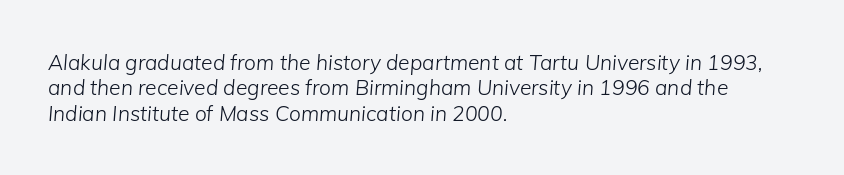
Q: Is the text bold? A: No.
Q: Is the text italic (slanted)? A: Yes, it leans right by about 5 degrees.
Q: Is the text underlined? A: No.
Q: How is the paragraph aligned? A: Left-aligned.
Q: Is the spacing between letters normal or unusually wide? A: Normal.
